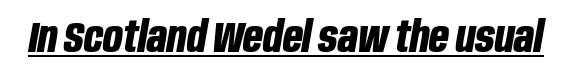
The image shows 43 px bold, condensed type, italic (leaning right); set normal letter spacing, underlined; low stroke contrast and a large x-height.
